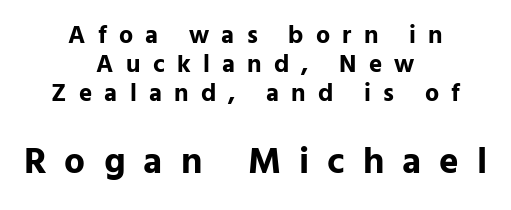
This is roman type, the default non-slanted kind. Words float on clear page, feet unadorned. Regarding serifs, this sample does without them. Character size in the trailing block exceeds that of the leading block.
